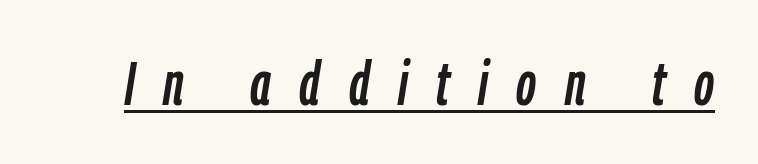
Students, note that the glyphs here are deliberately spaced far apart. Character widths vary here, with narrow letters taking less room than wide ones. What decoration does the sample have? An underline. The specimen reads as italic at a glance.
